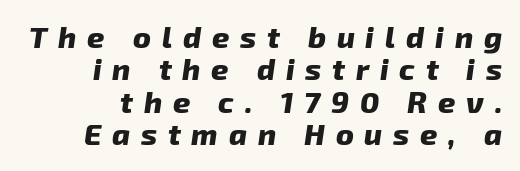
{"italic": "yes", "lean": "right", "slant_degrees": 8, "bold": "yes", "weight": "heavy", "width": "normal", "stroke_contrast": "low", "x_height": "medium", "monospaced": "no", "underline": "no", "align": "right", "line_spacing": "tight", "line_spacing_ratio": 1.08, "letter_spacing": "wide", "letter_spacing_em": 0.36, "glyph_px": 30}
